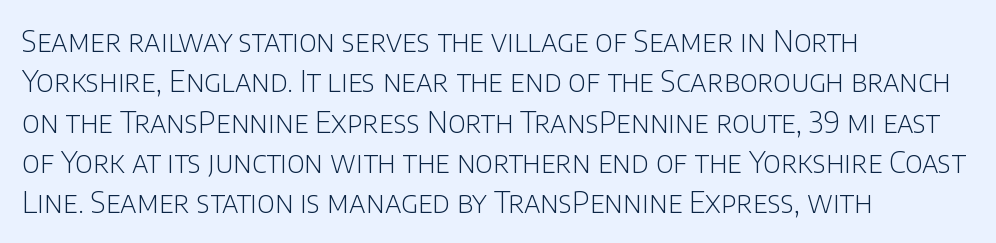
{"serif": "no", "italic": "no", "bold": "no", "weight": "light", "width": "normal", "stroke_contrast": "low", "x_height": "large", "monospaced": "no", "underline": "no", "align": "left", "line_spacing": "normal", "line_spacing_ratio": 1.39, "letter_spacing": "normal", "letter_spacing_em": 0.0, "glyph_px": 29}
